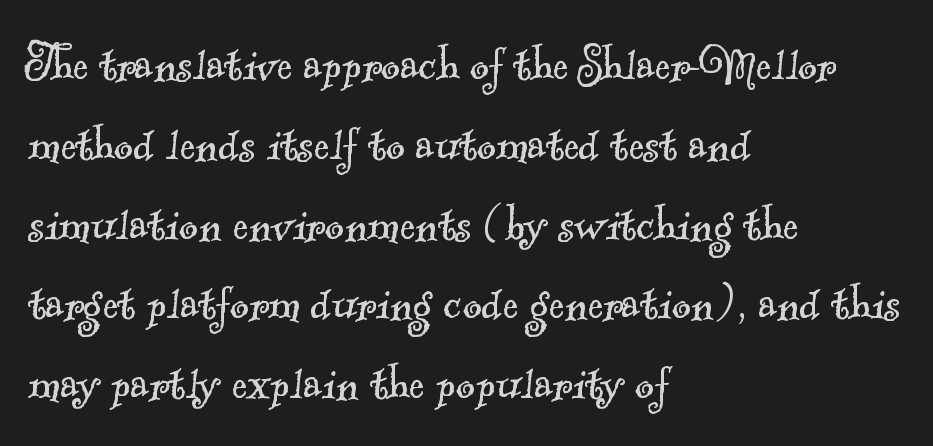
{"serif": "yes", "bold": "no", "weight": "light", "width": "normal", "x_height": "small", "monospaced": "no", "underline": "no", "align": "left", "line_spacing": "normal", "line_spacing_ratio": 1.4, "letter_spacing": "normal", "letter_spacing_em": 0.0, "glyph_px": 57}
